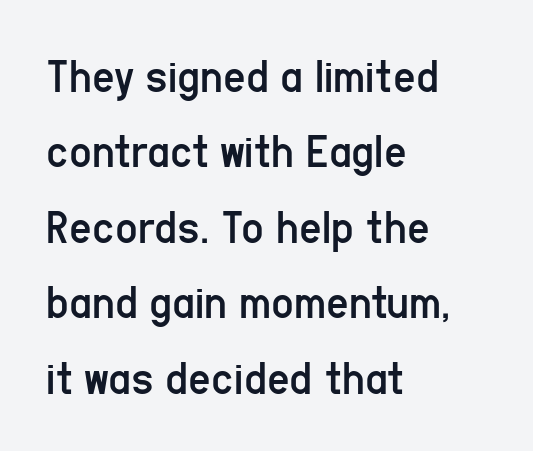
Q: Is the text bold? A: No.
Q: Is the text italic (slanted)? A: No, it is upright.
Q: Is the typeface a serif or a sans-serif typeface? A: Sans-serif.
Q: Is the text underlined? A: No.
Q: How is the paragraph aligned? A: Left-aligned.
Q: Is the spacing between letters normal or unusually wide? A: Normal.
Q: Is the spacing between lines tight, normal or loose? A: Normal.
Q: Width (condensed, normal, or wide)? A: Condensed.
Q: Stroke contrast? A: Low.
Q: x-height? A: Medium.
Q: Monospaced? A: No.
